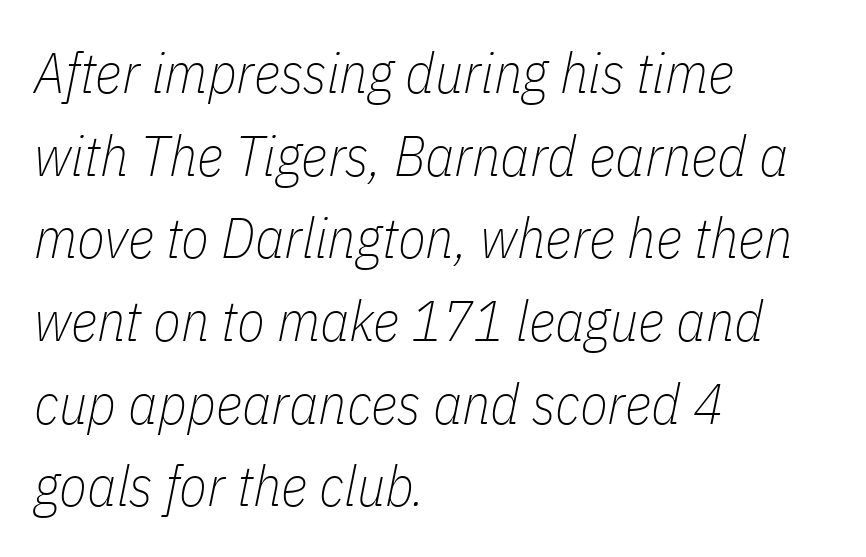
Rendered with sloped, italic letterforms. This rendering features lettering with no underline. The passage shown is typed in a proportional face where columns would drift. Weight: in the light-to-regular range. Words appear dense and cohesive because spacing is normal. Vertically, the passage feels balanced, rows spaced as you'd expect.
